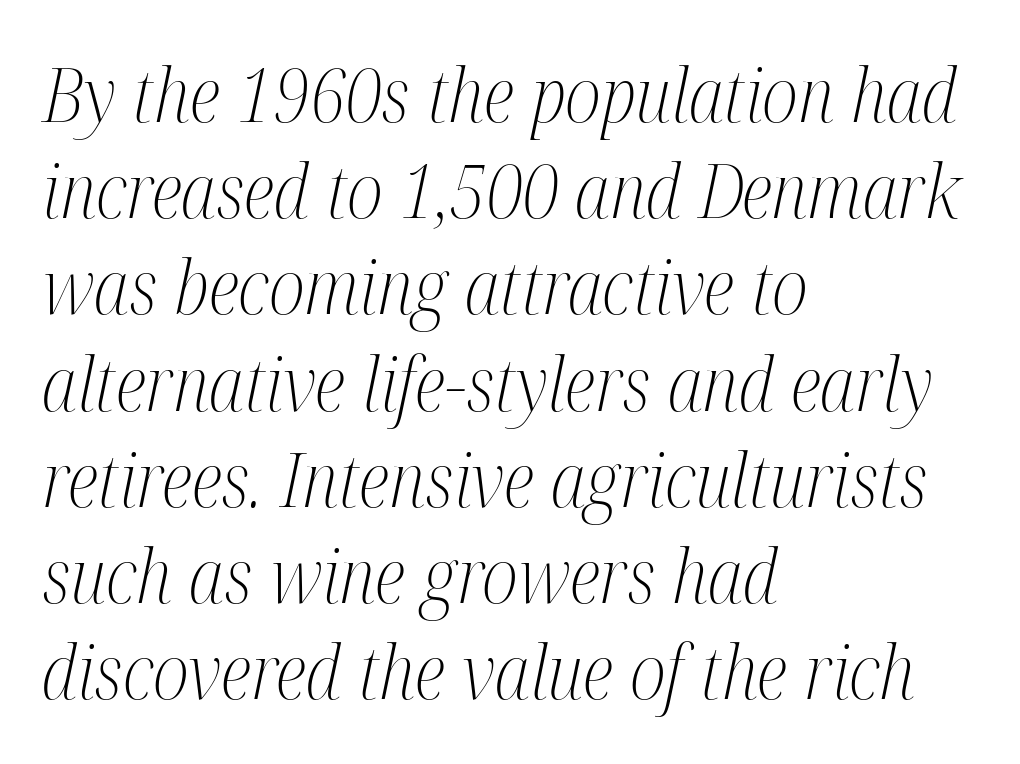
{"serif": "yes", "italic": "yes", "lean": "right", "slant_degrees": 12, "bold": "no", "weight": "light", "width": "condensed", "stroke_contrast": "medium", "x_height": "medium", "monospaced": "no", "underline": "no", "align": "left", "line_spacing": "normal", "line_spacing_ratio": 1.3, "letter_spacing": "normal", "letter_spacing_em": 0.0, "glyph_px": 74}
